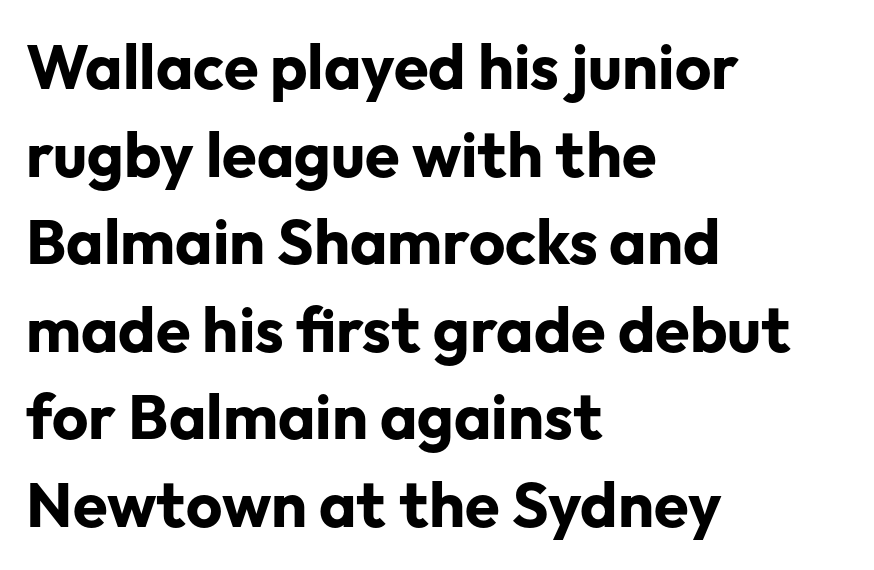
Q: Is the text bold? A: Yes.
Q: Is the text italic (slanted)? A: No, it is upright.
Q: Is the typeface a serif or a sans-serif typeface? A: Sans-serif.
Q: Is the text underlined? A: No.
Q: How is the paragraph aligned? A: Left-aligned.
Q: Is the spacing between letters normal or unusually wide? A: Normal.
Q: Is the spacing between lines tight, normal or loose? A: Normal.
Q: Width (condensed, normal, or wide)? A: Normal.
Q: Stroke contrast? A: Low.
Q: x-height? A: Medium.
Q: Monospaced? A: No.
